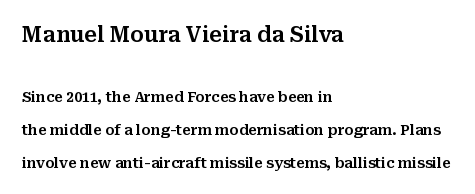
Which of the two is more prominent by size? The first, at the top. Nobody touched the tracking dial on this one. The type sits square on the baseline with zero lean. Reading down the column, the eye jumps a long way to each next line.
